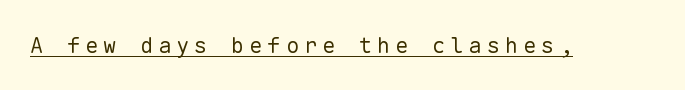
Is there any slant? The stems are plumb. Letter spacing: wide. The typesetter has applied underlining to the passage shown. The strokes carry an ordinary text weight at most.
